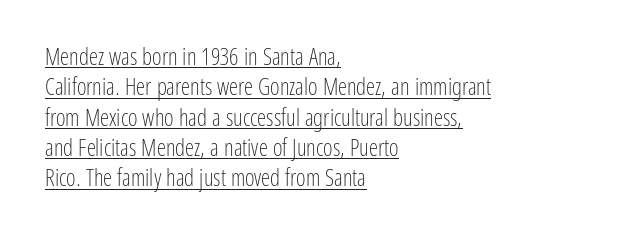
{"italic": "no", "bold": "no", "underline": "yes", "align": "left", "line_spacing": "normal", "line_spacing_ratio": 1.32, "letter_spacing": "normal", "letter_spacing_em": 0.0, "glyph_px": 23}
